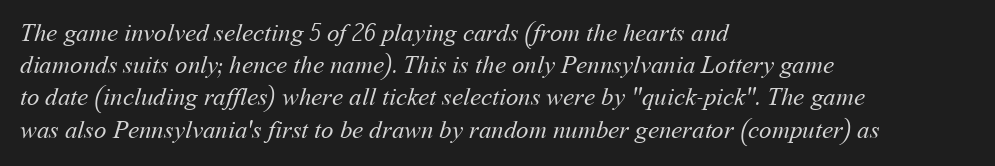
Q: Is the text bold? A: No.
Q: Is the text underlined? A: No.
Q: How is the paragraph aligned? A: Left-aligned.
Q: Is the spacing between letters normal or unusually wide? A: Normal.
Q: Is the spacing between lines tight, normal or loose? A: Normal.
